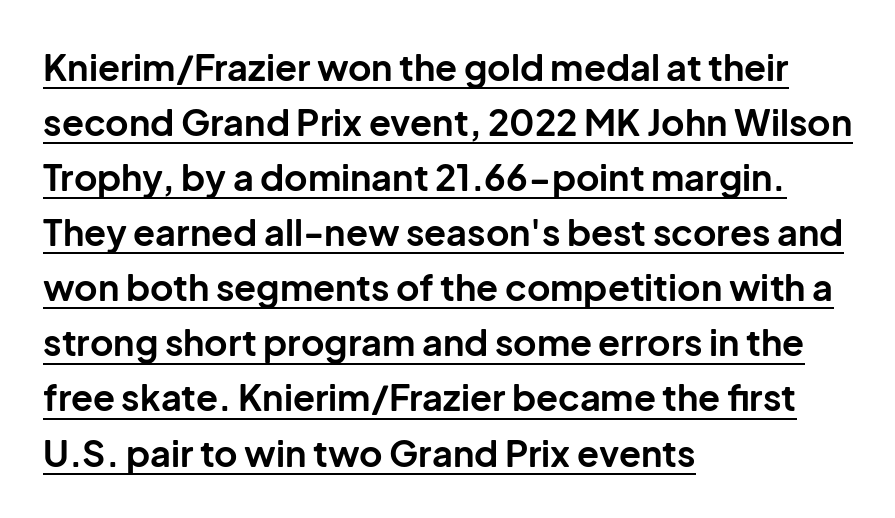
In terms of letterspacing, this is plain default setting. Unlike a traditional serif, this face leaves its strokes unadorned. Typeset ragged right — the left edge is the straight one. Varying glyph widths throughout — classic text-font behaviour. Does a line run under the words? Yes, clearly.
